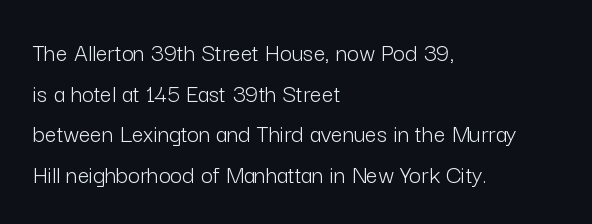
Q: Is the text bold? A: No.
Q: Is the text italic (slanted)? A: No, it is upright.
Q: Is the text underlined? A: No.
Q: How is the paragraph aligned? A: Left-aligned.
Q: Is the spacing between letters normal or unusually wide? A: Normal.
Q: Is the spacing between lines tight, normal or loose? A: Normal.
